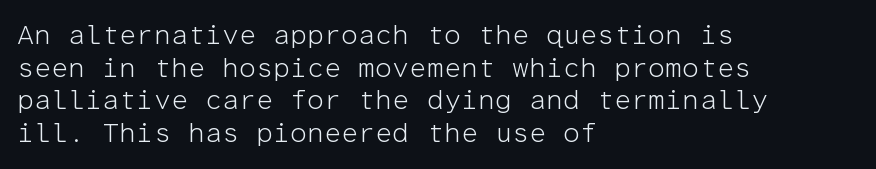
The image shows 27 px text type, upright; set left-aligned, line spacing 1.21x, normal letter spacing, not underlined.
